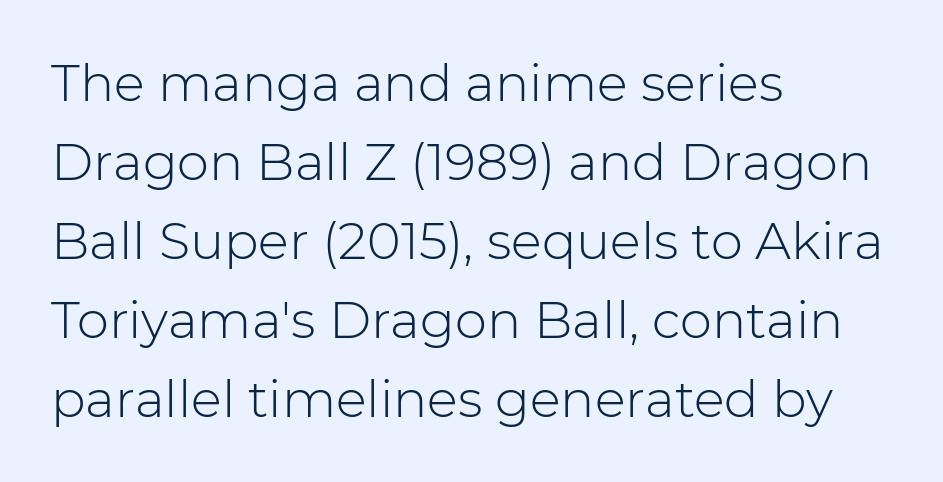
The letters advance in unequal steps, a hallmark of proportional type. Evenly set lines give the paragraph a standard silhouette. To sum up the face: it is a sans, with no serifs. Any mark beneath the type? The region is blank. The typesetter chose a ragged-right arrangement here. In terms of posture, this sample is upright.
